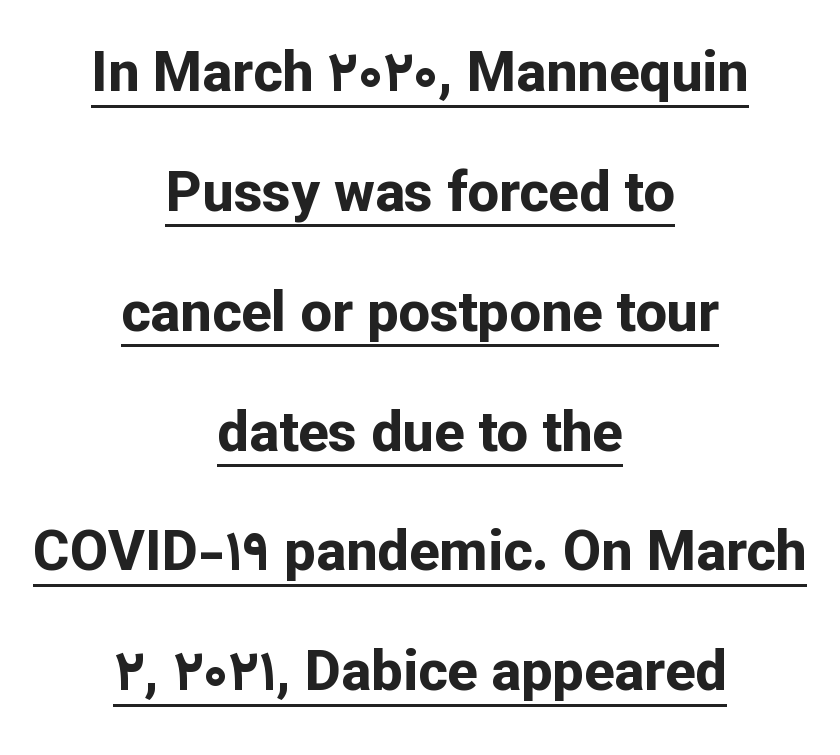
Q: Is the text bold? A: Yes.
Q: Is the text italic (slanted)? A: No, it is upright.
Q: Is the typeface a serif or a sans-serif typeface? A: Sans-serif.
Q: Is the text underlined? A: Yes.
Q: How is the paragraph aligned? A: Centered.
Q: Is the spacing between letters normal or unusually wide? A: Normal.
Q: Is the spacing between lines tight, normal or loose? A: Loose.
Q: Width (condensed, normal, or wide)? A: Normal.
Q: Stroke contrast? A: Low.
Q: x-height? A: Medium.
Q: Monospaced? A: No.
